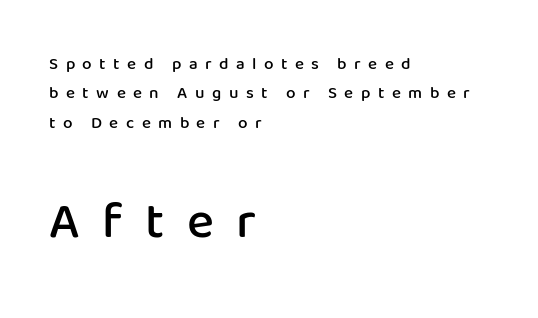
The image shows 51 px semibold sans-serif type, upright; set left-aligned, line spacing 1.73x, unusually wide letter spacing (+0.44 em), not underlined; the second (bottom) block is 3.0x larger; low stroke contrast and a medium x-height.
